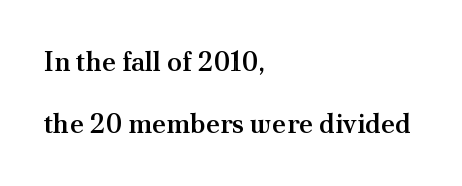
{"italic": "no", "bold": "semi", "underline": "no", "align": "left", "line_spacing": "loose", "line_spacing_ratio": 2.28, "letter_spacing": "normal", "letter_spacing_em": 0.0, "glyph_px": 27}
